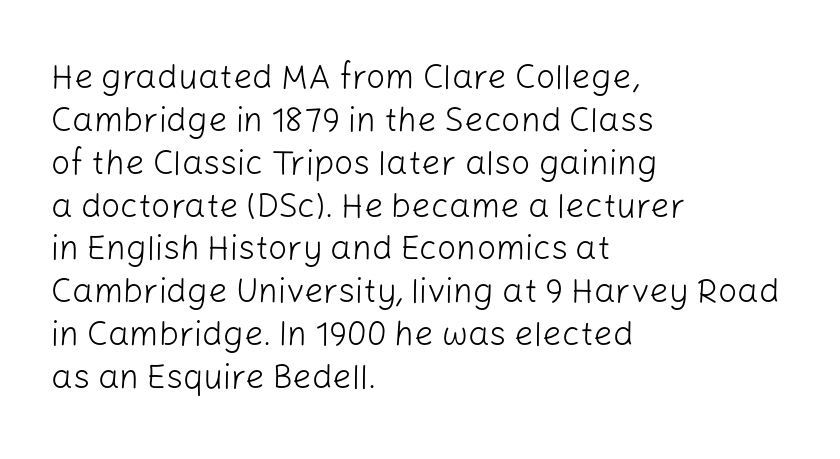
Style check: upright. Classification — sans serif. The rendering keeps characters at their native spacing. If you measured baseline to baseline, you'd find a middling distance. Alignment: flush left.
